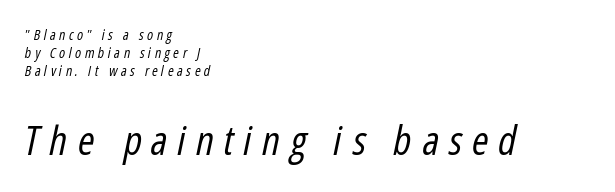
{"italic": "yes", "lean": "right", "slant_degrees": 12, "bold": "no", "weight": "regular", "width": "condensed", "stroke_contrast": "low", "x_height": "medium", "monospaced": "no", "underline": "no", "align": "left", "line_spacing": "normal", "line_spacing_ratio": 1.3, "letter_spacing": "wide", "letter_spacing_em": 0.25, "larger_block": "second", "size_ratio": 2.86, "glyph_px": 40}
